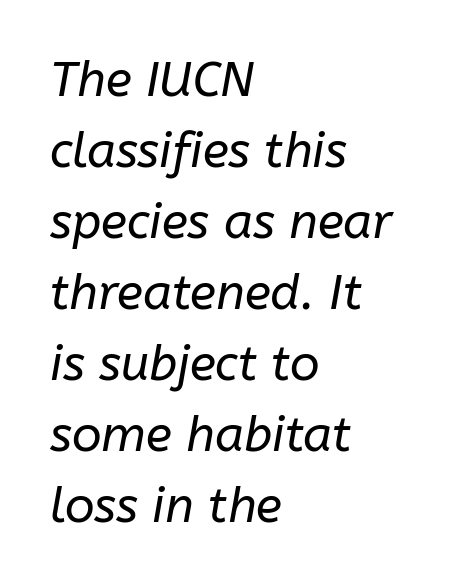
{"italic": "yes", "lean": "right", "slant_degrees": 10, "bold": "no", "weight": "regular", "width": "normal", "stroke_contrast": "low", "x_height": "medium", "monospaced": "no", "underline": "no", "align": "left", "line_spacing": "normal", "line_spacing_ratio": 1.45, "letter_spacing": "normal", "letter_spacing_em": 0.0, "glyph_px": 49}
